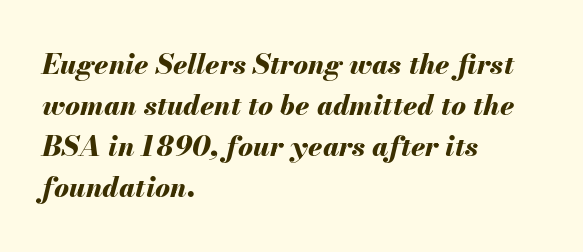
The image shows 28 px bold type, italic (leaning right); set left-aligned, normal line spacing (1.47x), normal letter spacing, not underlined; medium stroke contrast and a small x-height.
